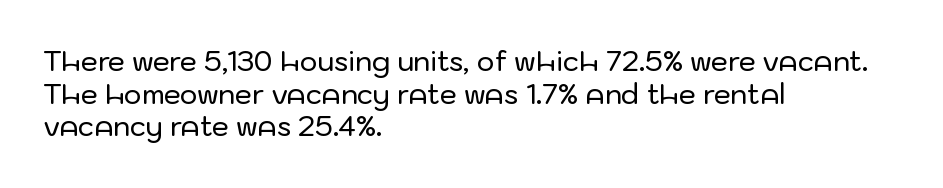
Q: Is the text italic (slanted)? A: No, it is upright.
Q: Is the text underlined? A: No.
Q: How is the paragraph aligned? A: Left-aligned.
Q: Is the spacing between letters normal or unusually wide? A: Normal.
